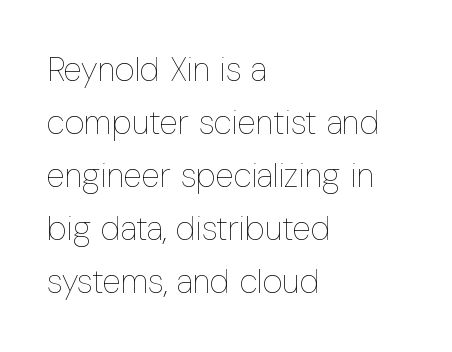
The image shows 34 px thin, condensed type, upright; set left-aligned, normal line spacing (1.56x), normal letter spacing, not underlined; low stroke contrast and a medium x-height.
